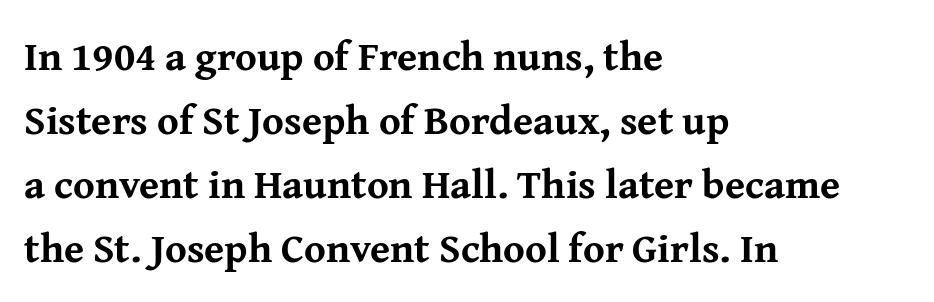
Line starts are locked; line ends wander. The strip under each line holds only bare page. A dark, heavy texture on the line: the type is bold. Think of a printed novel: that variable character pitch is what you see here.
